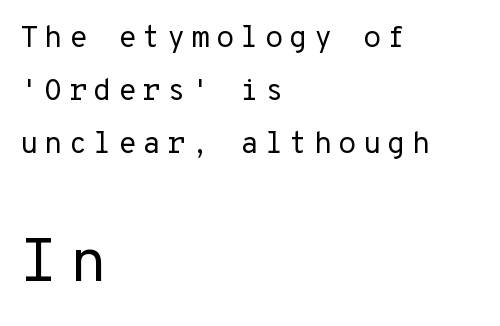
Students, note that the glyphs here are deliberately spaced far apart. These lines are rendered in a fixed-pitch font. Notice how the stems are strictly vertical — no italics here. This reads as an unemphasized weight, regular at the heaviest. One-word summary of the alignment: left. A student would notice the bottom passage is typeset larger than what precedes it.
